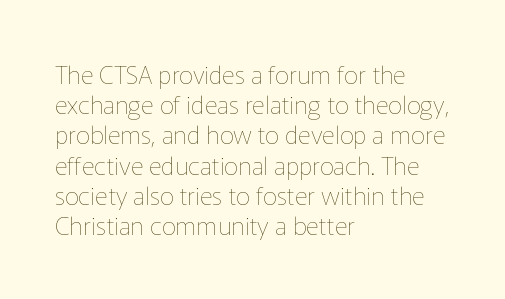
{"italic": "no", "bold": "no", "underline": "no", "align": "left", "line_spacing_ratio": 1.21, "letter_spacing": "normal", "letter_spacing_em": 0.0, "glyph_px": 25}
